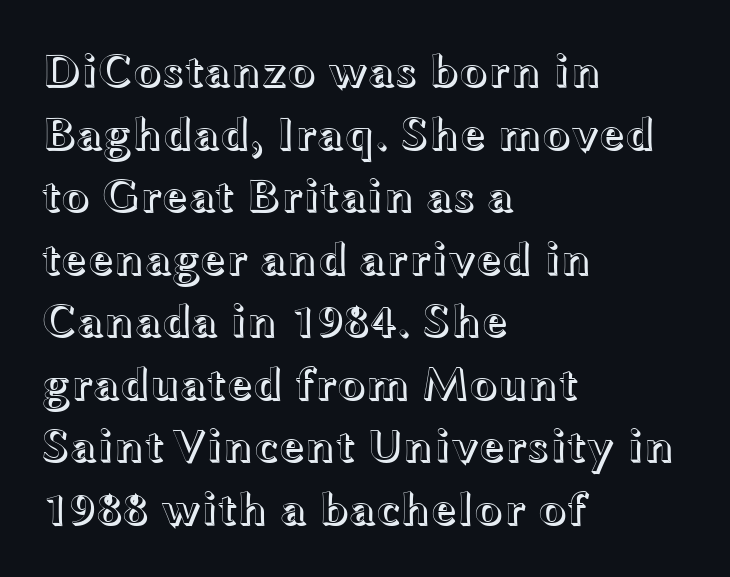
{"italic": "no", "width": "wide", "x_height": "medium", "monospaced": "no", "underline": "no", "align": "left", "line_spacing": "normal", "line_spacing_ratio": 1.33, "letter_spacing": "normal", "letter_spacing_em": 0.0, "glyph_px": 47}
